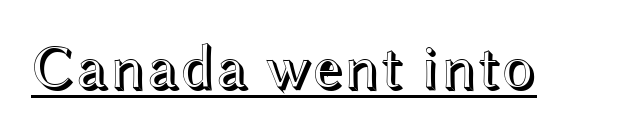
The letters advance in unequal steps, a hallmark of proportional type. The face used here appears with an underline applied. Spacing between characters is what you'd get straight out of the box. Tall strokes in this sample are plumb rather than angled.
